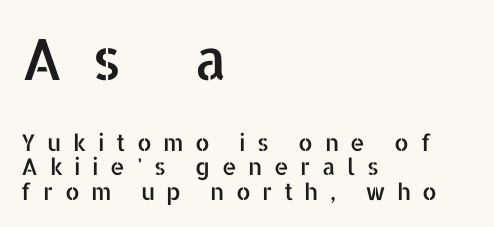
The image shows 57 px sans-serif type, upright; set left-aligned, tight line spacing (1.06x), unusually wide letter spacing (+0.5 em), not underlined; the first (top) block is 2.48x larger; low stroke contrast and a medium x-height.
